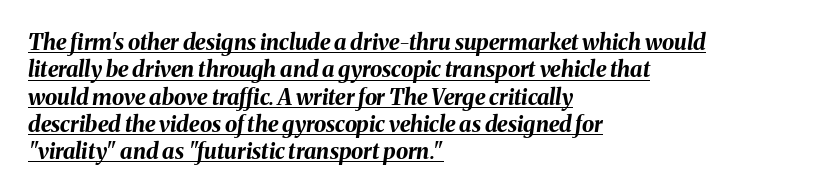
{"italic": "yes", "lean": "right", "slant_degrees": 8, "bold": "yes", "underline": "yes", "align": "left", "line_spacing_ratio": 1.24, "letter_spacing": "normal", "letter_spacing_em": 0.0, "glyph_px": 22}
